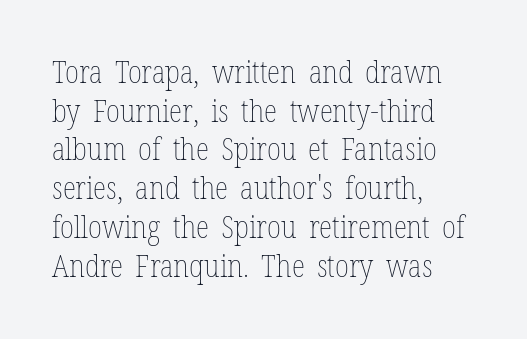
This sample has the flowing, uneven cadence of proportional lettering. The type sits square on the baseline with zero lean. What's the leading like? Ordinary, nothing unusual. This sample is left-justified, so line endings fall wherever the words run out.
